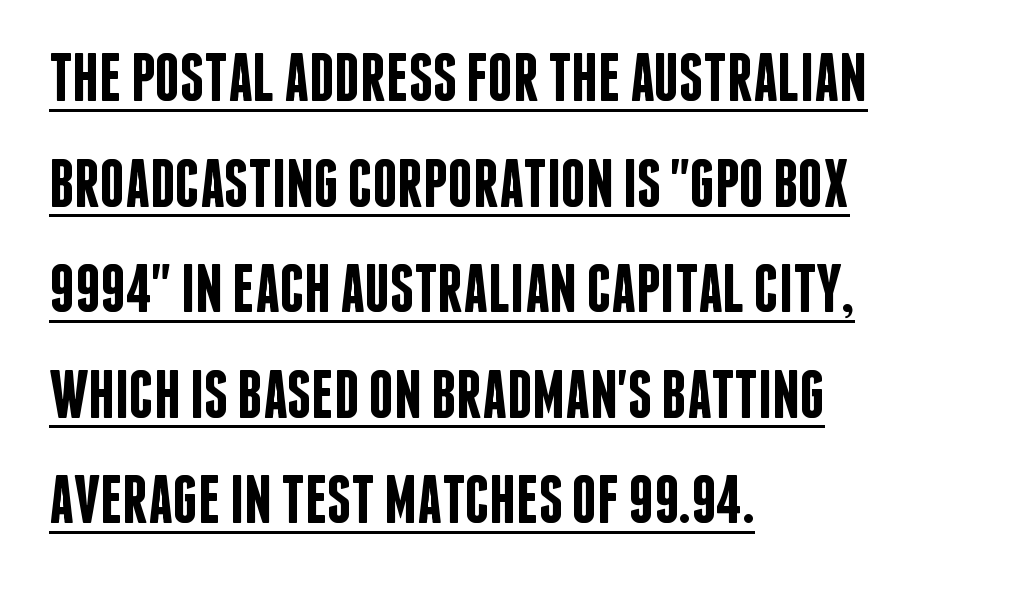
{"serif": "no", "italic": "no", "bold": "semi", "weight": "semibold", "width": "condensed", "stroke_contrast": "low", "x_height": "large", "monospaced": "no", "underline": "yes", "align": "left", "line_spacing": "normal", "line_spacing_ratio": 1.53, "letter_spacing": "normal", "letter_spacing_em": 0.0, "glyph_px": 69}
